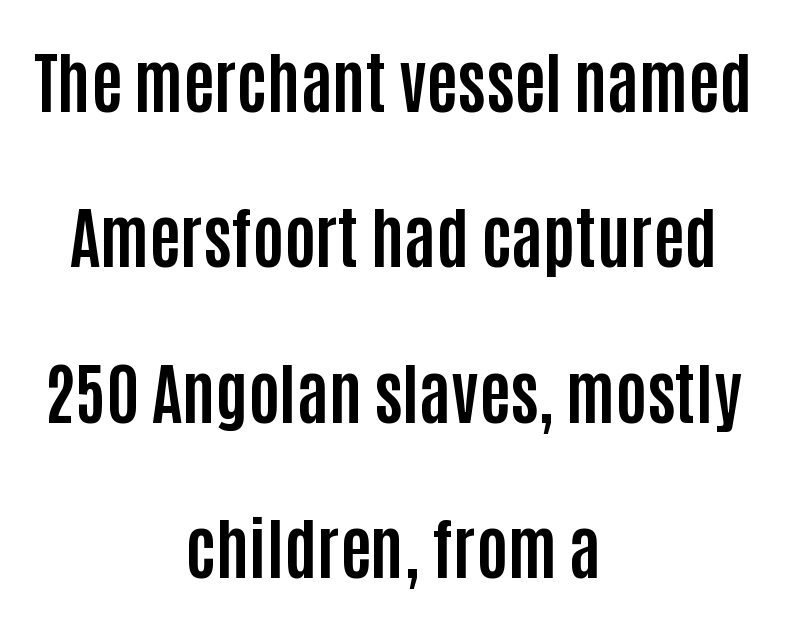
This sample trades compactness for vertical openness between lines. The designer went with a sans here, leaving each stem footless. Does the copy run flush right? No — it is centered line by line. The letters advance in unequal steps, a hallmark of proportional type. The letters stand straight up with perfectly vertical stems.
